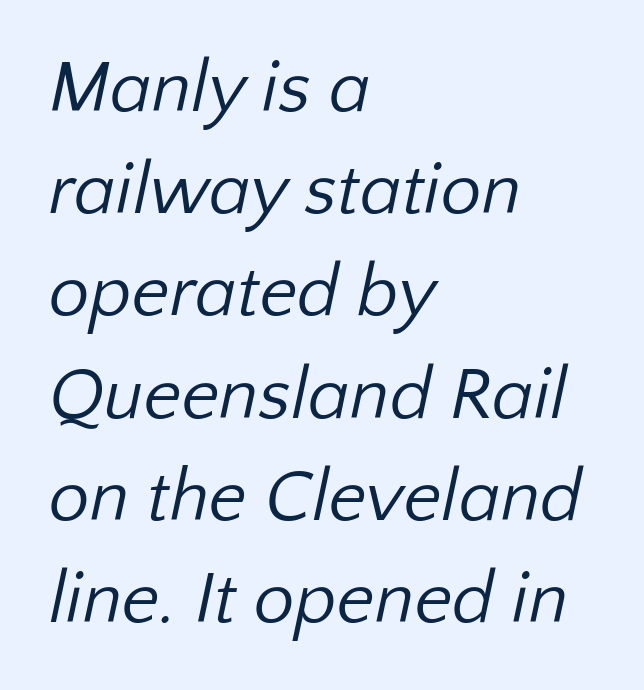
The image shows 73 px regular-weight sans-serif type; set left-aligned, normal line spacing (1.4x), normal letter spacing, not underlined; low stroke contrast and a medium x-height.
